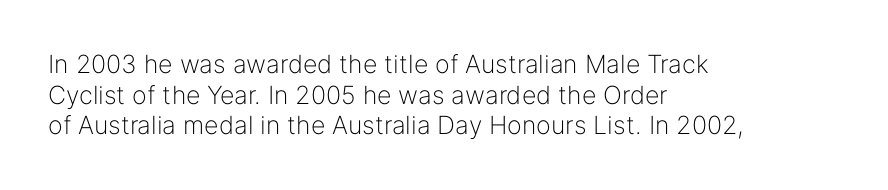
Q: Is the text bold? A: No.
Q: Is the text italic (slanted)? A: No, it is upright.
Q: Is the text underlined? A: No.
Q: How is the paragraph aligned? A: Left-aligned.
Q: Is the spacing between letters normal or unusually wide? A: Normal.
